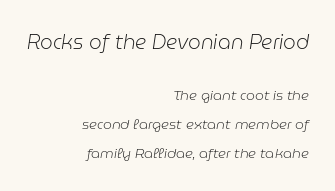
Q: Is the text bold? A: No.
Q: Is the text italic (slanted)? A: Yes, it leans right by about 9 degrees.
Q: Is the text underlined? A: No.
Q: How is the paragraph aligned? A: Right-aligned.
Q: Is the spacing between letters normal or unusually wide? A: Normal.
Q: Is the spacing between lines tight, normal or loose? A: Loose.
Q: Which block of text is set in a larger size, the first (top) or the second (bottom)? A: The first (top) one.
